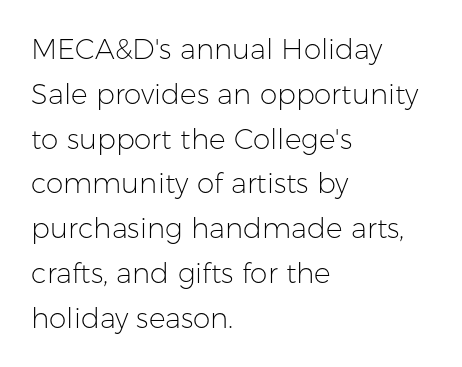
The image shows 28 px light sans-serif type, upright; set left-aligned, normal line spacing (1.6x), normal letter spacing, not underlined; low stroke contrast and a medium x-height.
